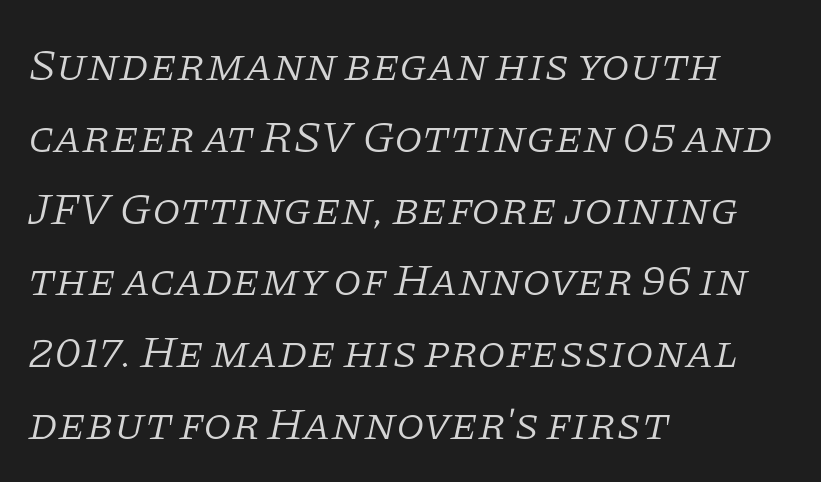
Q: Is the text bold? A: No.
Q: Is the text italic (slanted)? A: Yes, it leans right by about 11 degrees.
Q: Is the typeface a serif or a sans-serif typeface? A: Serif.
Q: Is the text underlined? A: No.
Q: How is the paragraph aligned? A: Left-aligned.
Q: Is the spacing between letters normal or unusually wide? A: Normal.
Q: Is the spacing between lines tight, normal or loose? A: Normal.
Q: Width (condensed, normal, or wide)? A: Normal.
Q: Stroke contrast? A: Low.
Q: x-height? A: Large.
Q: Monospaced? A: No.
